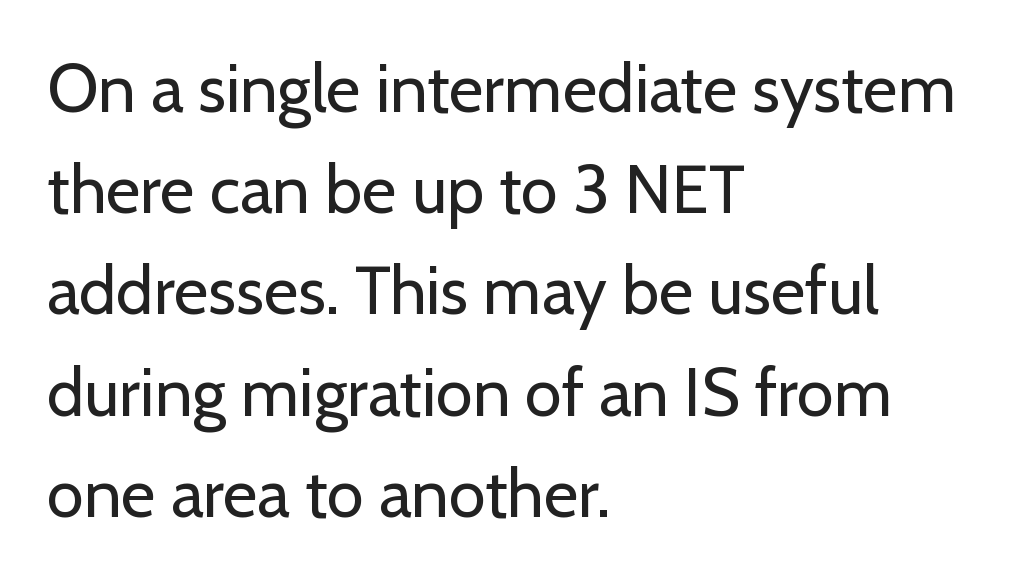
{"serif": "no", "italic": "no", "bold": "no", "weight": "regular", "width": "normal", "stroke_contrast": "low", "x_height": "medium", "monospaced": "no", "underline": "no", "align": "left", "line_spacing": "normal", "line_spacing_ratio": 1.51, "letter_spacing": "normal", "letter_spacing_em": 0.0, "glyph_px": 67}
